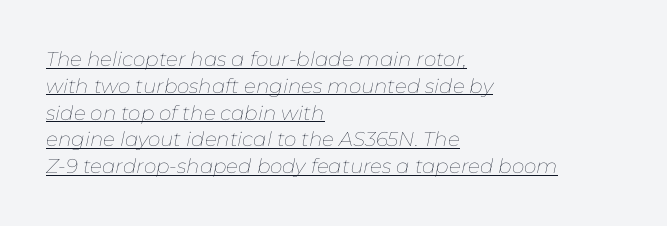
The image shows 20 px text type, italic (leaning right); set left-aligned, normal line spacing (1.34x), normal letter spacing, underlined.
